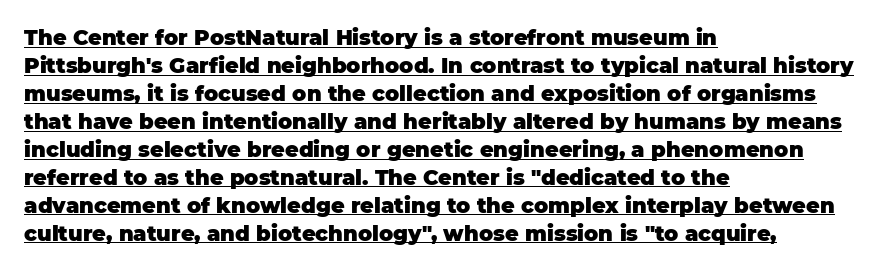
{"italic": "no", "bold": "yes", "underline": "yes", "align": "left", "line_spacing": "normal", "line_spacing_ratio": 1.33, "letter_spacing": "normal", "letter_spacing_em": 0.0, "glyph_px": 21}
